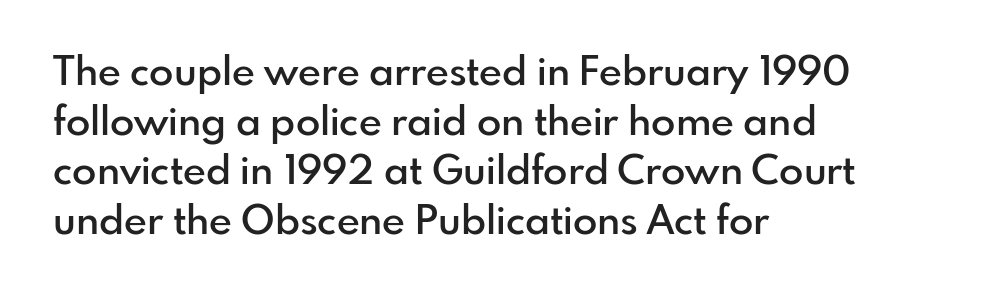
Caption: semibold face, moderately heavy strokes. The specimen reads as upright at a glance. The typesetter chose a ragged-right arrangement here. Descenders are the only things crossing below the line. The rendering keeps characters at their native spacing. Letterform terminals end flat and unadorned throughout the passage.
